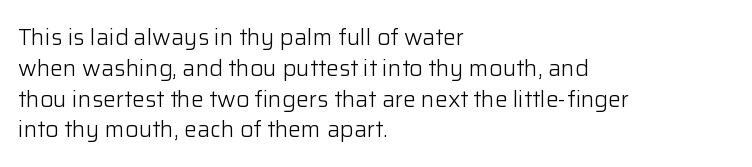
Descenders are the only things crossing below the line. The font sits on the lighter half of the weight spectrum, regular included. Does the copy run flush right? No — it runs flush left. Vertically, the passage feels balanced, rows spaced as you'd expect.
